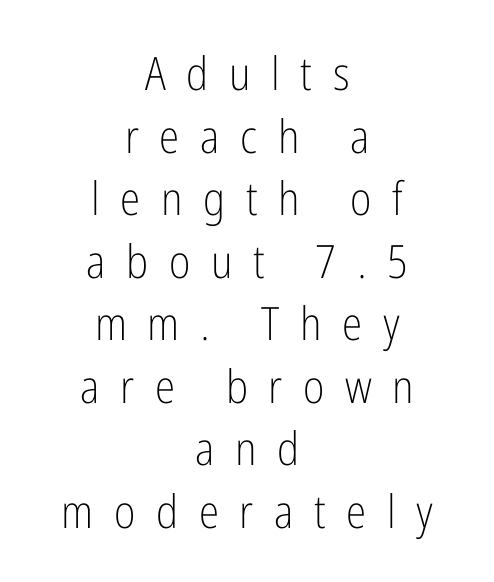
The image shows 46 px light, condensed sans-serif type, upright; set centered, normal line spacing (1.36x), unusually wide letter spacing (+0.45 em), not underlined; low stroke contrast and a medium x-height.
